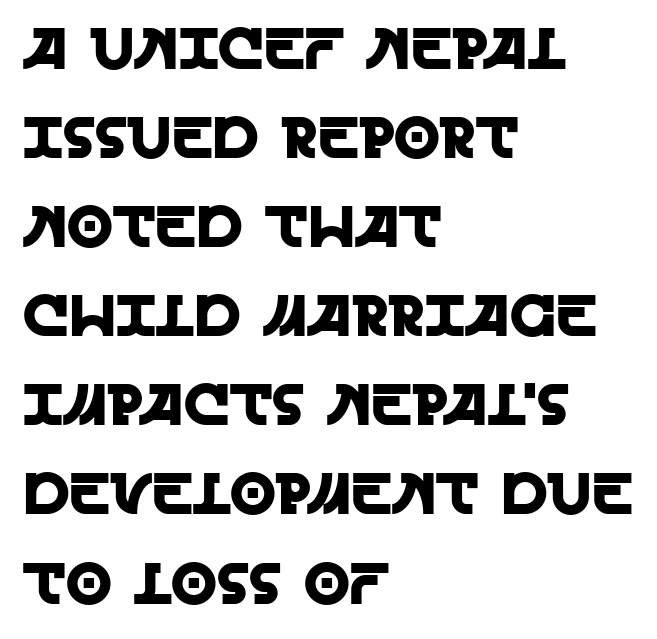
{"serif": "no", "italic": "no", "width": "normal", "x_height": "large", "monospaced": "no", "underline": "no", "align": "left", "line_spacing": "normal", "line_spacing_ratio": 1.51, "letter_spacing": "normal", "letter_spacing_em": 0.0, "glyph_px": 59}
